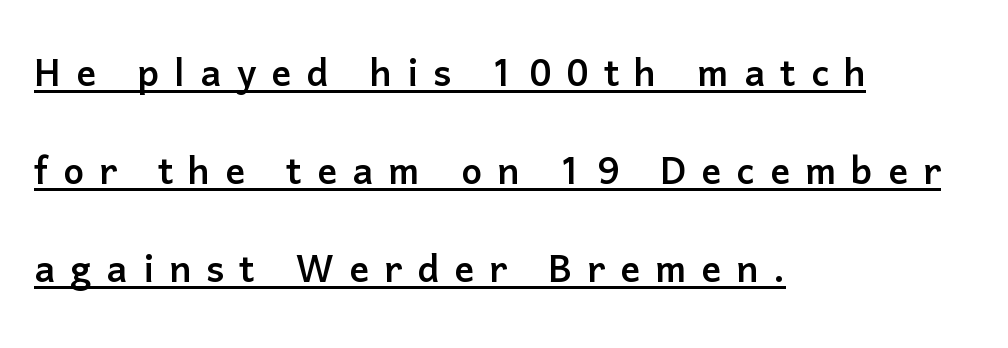
The image shows 49 px sans-serif type, upright; set left-aligned, loose line spacing (2.0x), unusually wide letter spacing (+0.31 em), underlined; low stroke contrast and a medium x-height.
